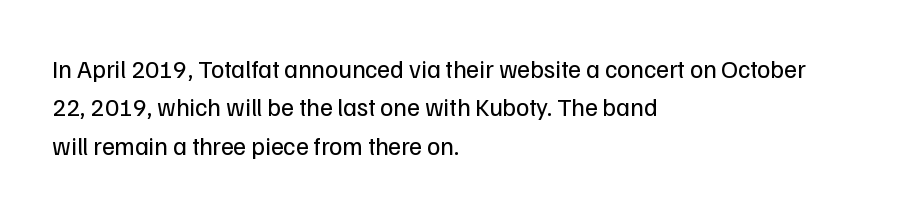
Q: Is the text bold? A: No.
Q: Is the text italic (slanted)? A: No, it is upright.
Q: Is the text underlined? A: No.
Q: How is the paragraph aligned? A: Left-aligned.
Q: Is the spacing between letters normal or unusually wide? A: Normal.
Q: Is the spacing between lines tight, normal or loose? A: Normal.
